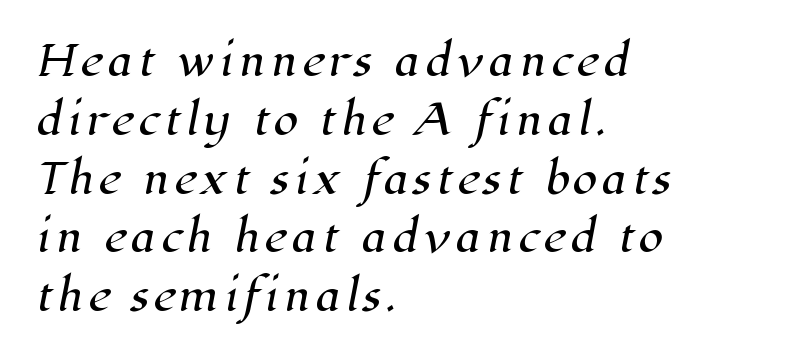
Descender tails drop into unmarked territory. Successive baselines arrive at the customary interval. Here the designer chose a conventional face with non-uniform glyph widths. I'd call this a serif setting — the letters wear small feet.
